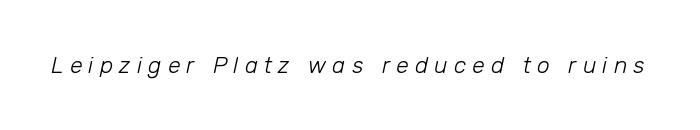
Q: Is the text bold? A: No.
Q: Is the text italic (slanted)? A: Yes, it leans right by about 12 degrees.
Q: Is the text underlined? A: No.
Q: Is the spacing between letters normal or unusually wide? A: Unusually wide.
